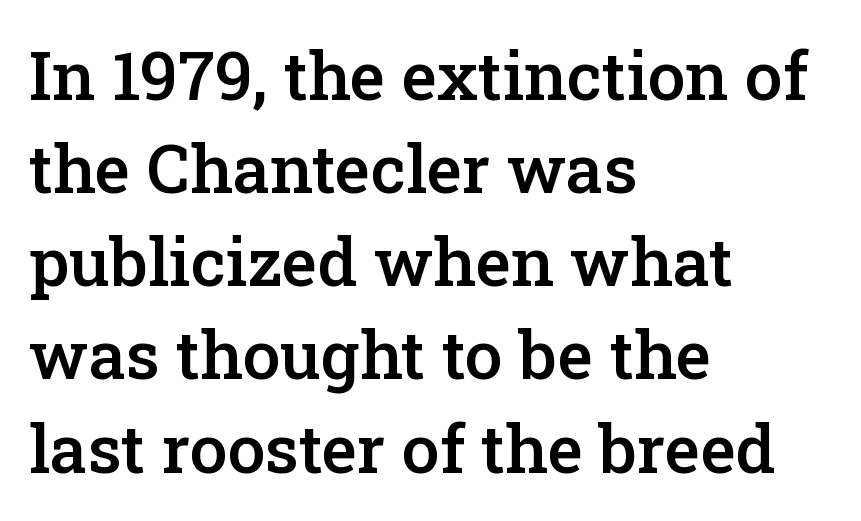
Q: Is the text bold? A: Semi-bold.
Q: Is the text italic (slanted)? A: No, it is upright.
Q: Is the typeface a serif or a sans-serif typeface? A: Serif.
Q: Is the text underlined? A: No.
Q: How is the paragraph aligned? A: Left-aligned.
Q: Is the spacing between letters normal or unusually wide? A: Normal.
Q: Is the spacing between lines tight, normal or loose? A: Normal.
Q: Width (condensed, normal, or wide)? A: Normal.
Q: Stroke contrast? A: Low.
Q: x-height? A: Medium.
Q: Monospaced? A: No.
